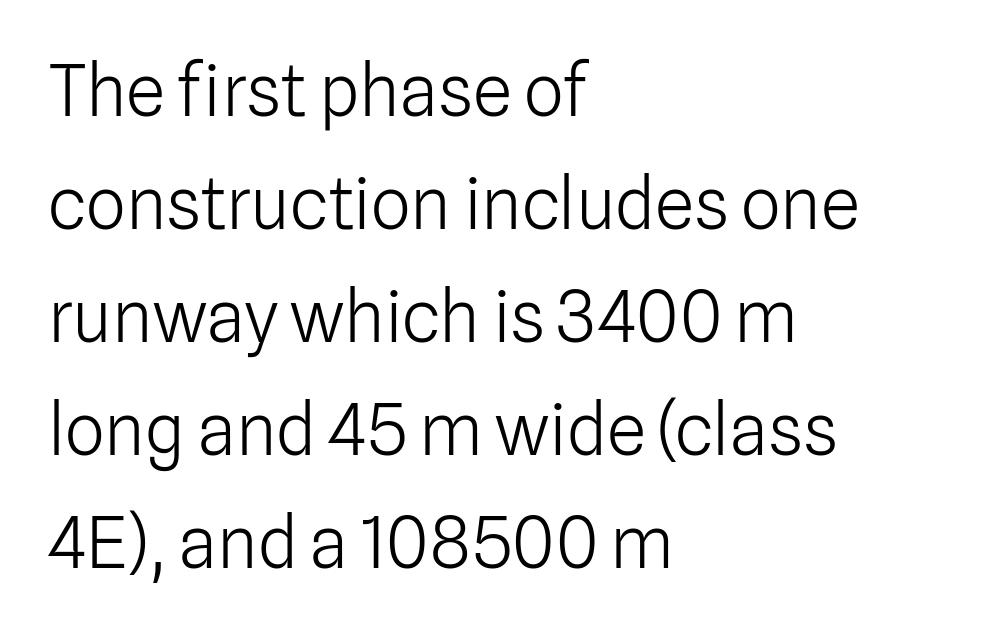
The specimen omits any rule beneath the text block's lines. This sample is left-justified, so line endings fall wherever the words run out. Is this a fixed-width face? No — the glyphs have proportional, varying widths. Every character sits straight up, as roman type does.
